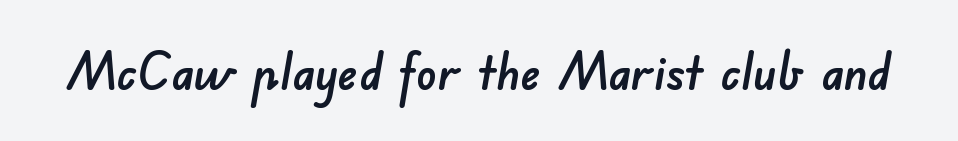
The glyphs are unaccompanied by any horizontal stroke below them. Words appear dense and cohesive because spacing is normal. No feet cap the strokes, marking this as sans-serif type. Each letter keeps its own natural width here, so spacing adapts to shape.
